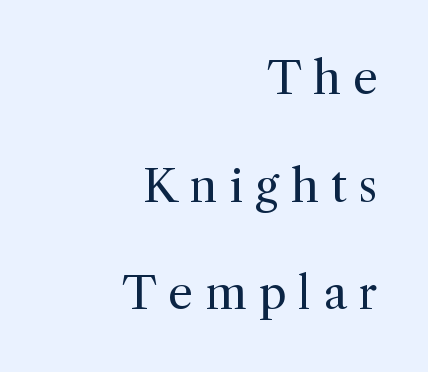
The image shows 45 px regular-weight serif type, upright; set right-aligned, loose line spacing (2.39x), unusually wide letter spacing (+0.27 em), not underlined; a medium x-height.
